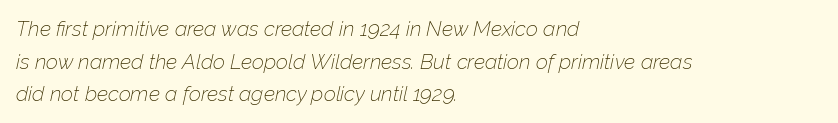
Q: Is the text bold? A: No.
Q: Is the text italic (slanted)? A: Yes, it leans right by about 12 degrees.
Q: Is the text underlined? A: No.
Q: How is the paragraph aligned? A: Left-aligned.
Q: Is the spacing between letters normal or unusually wide? A: Normal.
Q: Is the spacing between lines tight, normal or loose? A: Normal.
